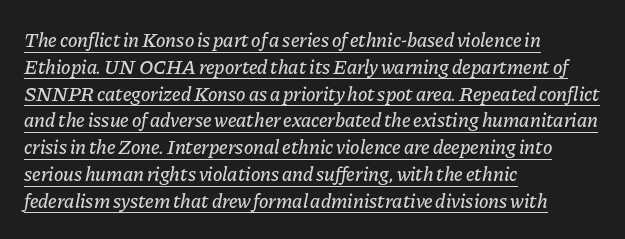
Q: Is the text italic (slanted)? A: Yes, it leans right by about 11 degrees.
Q: Is the text underlined? A: Yes.
Q: How is the paragraph aligned? A: Left-aligned.
Q: Is the spacing between letters normal or unusually wide? A: Normal.
Q: Is the spacing between lines tight, normal or loose? A: Normal.
